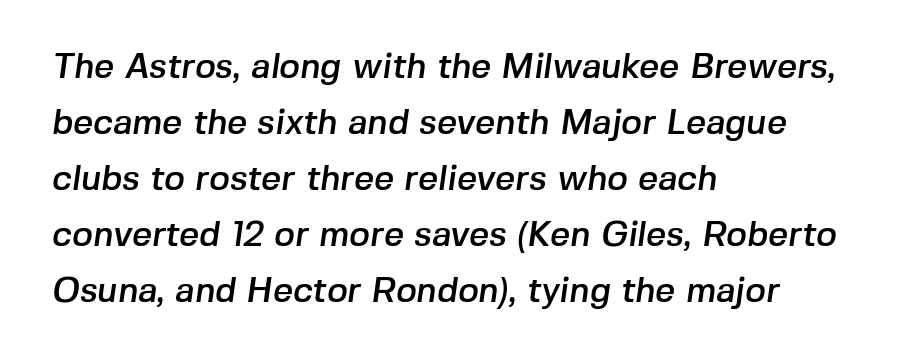
Q: Is the typeface a serif or a sans-serif typeface? A: Sans-serif.
Q: Is the text underlined? A: No.
Q: How is the paragraph aligned? A: Left-aligned.
Q: Is the spacing between letters normal or unusually wide? A: Normal.
Q: Is the spacing between lines tight, normal or loose? A: Normal.
Q: Width (condensed, normal, or wide)? A: Normal.
Q: Stroke contrast? A: Low.
Q: x-height? A: Medium.
Q: Monospaced? A: No.
